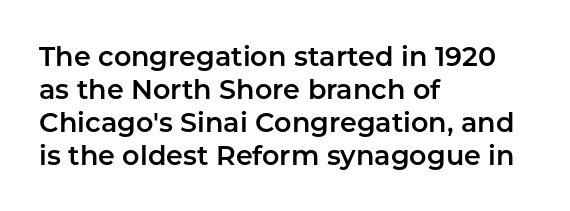
Q: Is the text italic (slanted)? A: No, it is upright.
Q: Is the text underlined? A: No.
Q: How is the paragraph aligned? A: Left-aligned.
Q: Is the spacing between letters normal or unusually wide? A: Normal.
